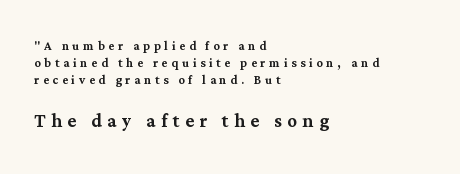
Q: Is the text italic (slanted)? A: No, it is upright.
Q: Is the text underlined? A: No.
Q: How is the paragraph aligned? A: Left-aligned.
Q: Is the spacing between letters normal or unusually wide? A: Unusually wide.
Q: Is the spacing between lines tight, normal or loose? A: Tight.
Q: Which block of text is set in a larger size, the first (top) or the second (bottom)? A: The second (bottom) one.
